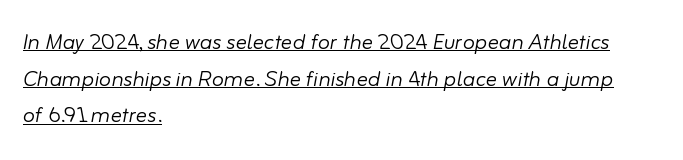
{"italic": "yes", "lean": "right", "slant_degrees": 10, "bold": "no", "weight": "light", "width": "normal", "stroke_contrast": "low", "x_height": "small", "monospaced": "no", "underline": "yes", "align": "left", "line_spacing": "normal", "line_spacing_ratio": 1.31, "letter_spacing": "normal", "letter_spacing_em": 0.0, "glyph_px": 28}
